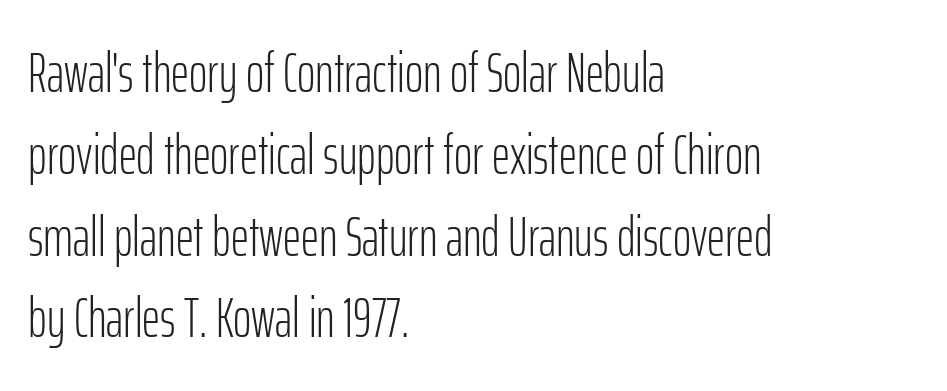
{"serif": "no", "italic": "no", "bold": "no", "weight": "light", "width": "condensed", "stroke_contrast": "low", "x_height": "medium", "monospaced": "no", "underline": "no", "align": "left", "line_spacing": "normal", "line_spacing_ratio": 1.46, "letter_spacing": "normal", "letter_spacing_em": 0.0, "glyph_px": 56}
